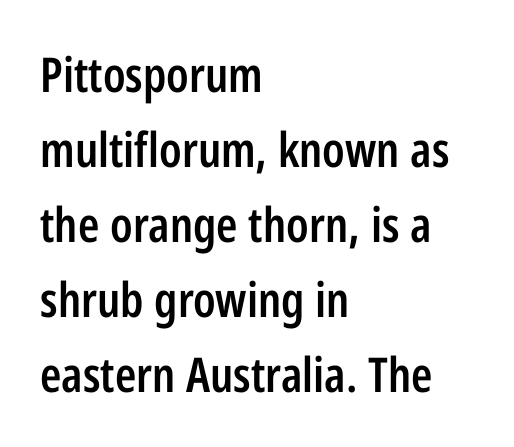
{"serif": "no", "italic": "no", "bold": "semi", "weight": "semibold", "width": "condensed", "stroke_contrast": "low", "x_height": "medium", "monospaced": "no", "underline": "no", "align": "left", "line_spacing": "normal", "line_spacing_ratio": 1.56, "letter_spacing": "normal", "letter_spacing_em": 0.0, "glyph_px": 48}
